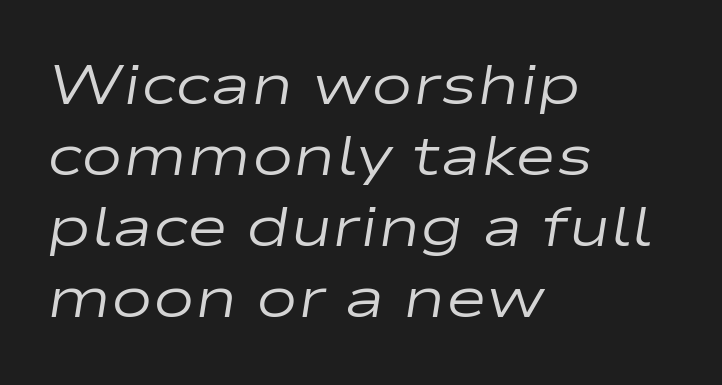
The image shows 56 px regular-weight, wide type, italic (leaning right); set left-aligned, normal line spacing (1.27x), normal letter spacing, not underlined; low stroke contrast and a medium x-height.
